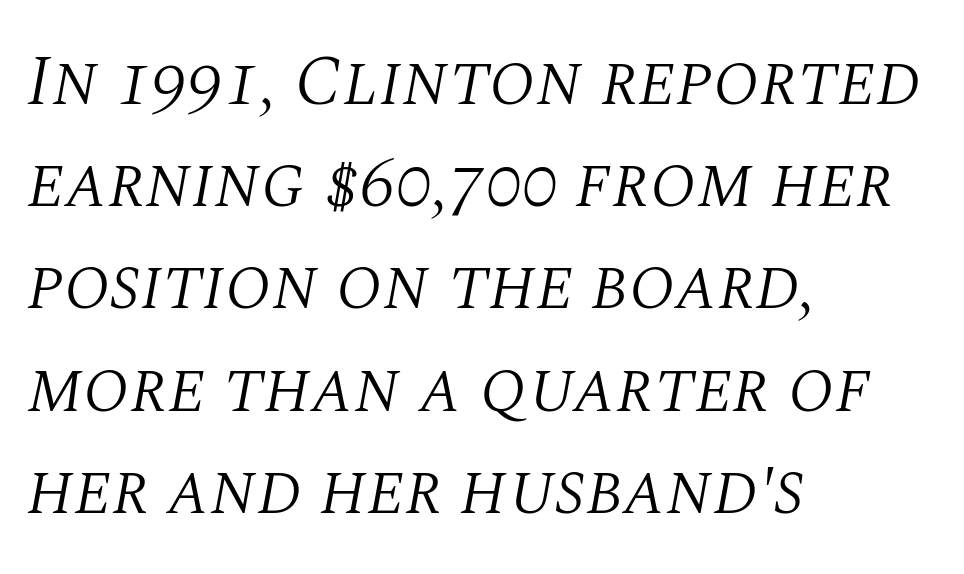
The image shows 72 px light serif type, italic (leaning right); set left-aligned, normal line spacing (1.42x), normal letter spacing, not underlined; medium stroke contrast and a large x-height.
